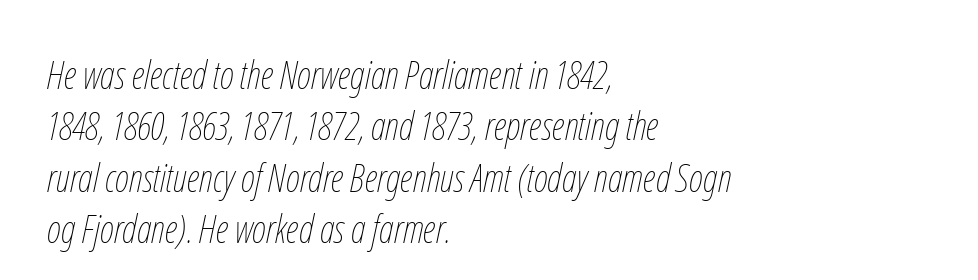
When letters slant like this, we call the style italic. No heavy texture on the line: the type isn't bold. The rendering anchors every line to the left-hand side. Plain, unruled lines of type.
